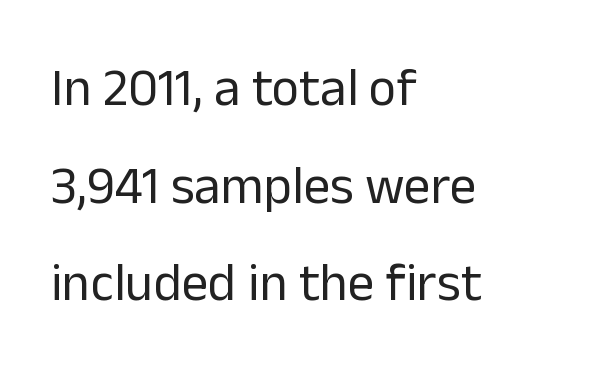
Q: Is the text bold? A: No.
Q: Is the text italic (slanted)? A: No, it is upright.
Q: Is the typeface a serif or a sans-serif typeface? A: Sans-serif.
Q: Is the text underlined? A: No.
Q: How is the paragraph aligned? A: Left-aligned.
Q: Is the spacing between letters normal or unusually wide? A: Normal.
Q: Width (condensed, normal, or wide)? A: Normal.
Q: Stroke contrast? A: Low.
Q: x-height? A: Medium.
Q: Monospaced? A: No.
